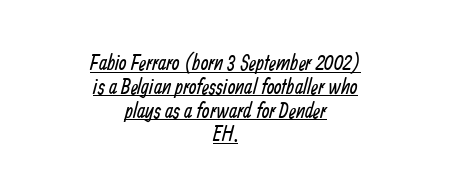
{"bold": "no", "underline": "yes", "align": "center", "line_spacing": "tight", "line_spacing_ratio": 1.08, "letter_spacing": "normal", "letter_spacing_em": 0.0, "glyph_px": 22}
